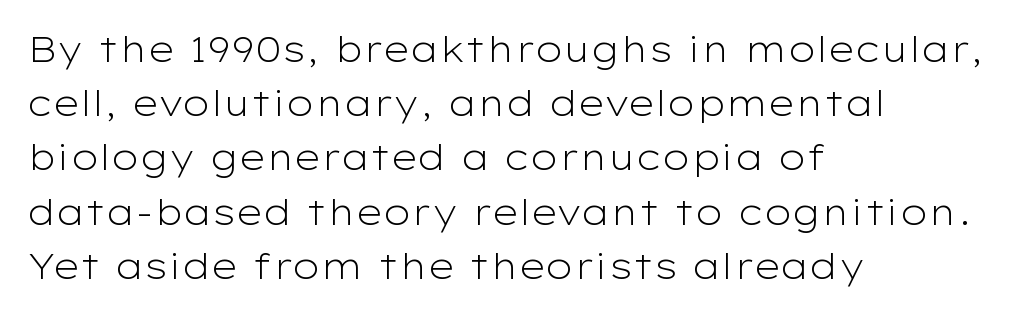
Q: Is the text bold? A: No.
Q: Is the text italic (slanted)? A: No, it is upright.
Q: Is the typeface a serif or a sans-serif typeface? A: Sans-serif.
Q: Is the text underlined? A: No.
Q: How is the paragraph aligned? A: Left-aligned.
Q: Is the spacing between letters normal or unusually wide? A: Normal.
Q: Is the spacing between lines tight, normal or loose? A: Normal.
Q: Width (condensed, normal, or wide)? A: Wide.
Q: Stroke contrast? A: Low.
Q: x-height? A: Medium.
Q: Monospaced? A: No.
